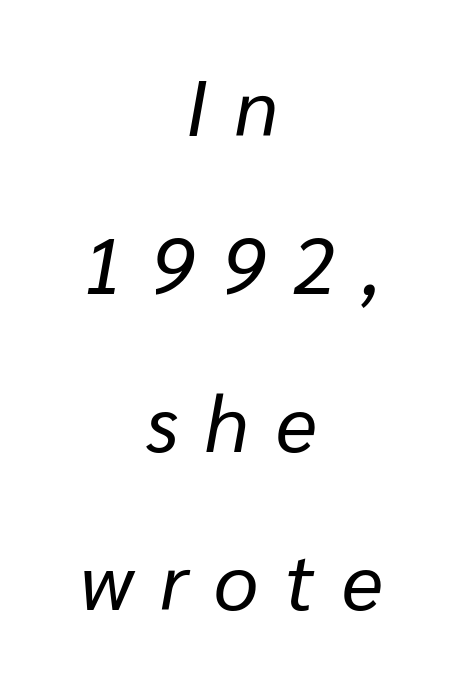
Looking at the ascenders, they clearly lean. Beneath every word, the page is bare. Honestly, the letter spacing is so wide it's the main thing you notice. Caption: face not bold, strokes unweighted. Loosely led — the rows are spread out. Think of a printed novel: that variable character pitch is what you see here.
